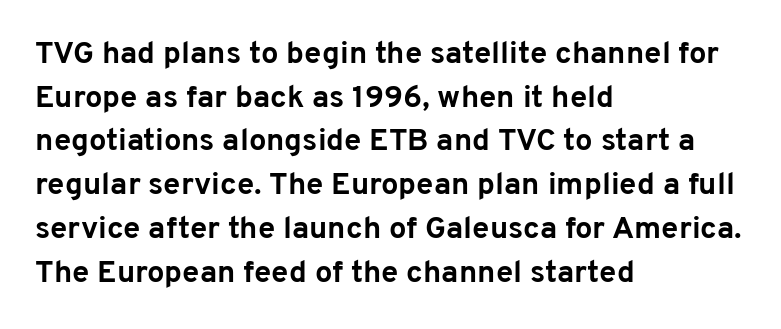
Q: Is the text bold? A: Yes.
Q: Is the text italic (slanted)? A: No, it is upright.
Q: Is the typeface a serif or a sans-serif typeface? A: Sans-serif.
Q: Is the text underlined? A: No.
Q: How is the paragraph aligned? A: Left-aligned.
Q: Is the spacing between letters normal or unusually wide? A: Normal.
Q: Is the spacing between lines tight, normal or loose? A: Normal.
Q: Width (condensed, normal, or wide)? A: Normal.
Q: Stroke contrast? A: Low.
Q: x-height? A: Medium.
Q: Monospaced? A: No.
